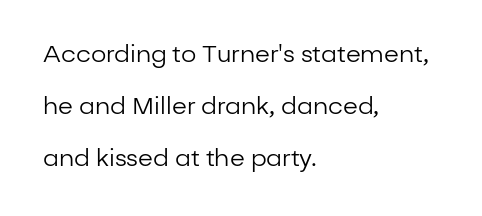
{"italic": "no", "bold": "no", "underline": "no", "align": "left", "line_spacing": "loose", "line_spacing_ratio": 2.17, "letter_spacing": "normal", "letter_spacing_em": 0.0, "glyph_px": 24}
